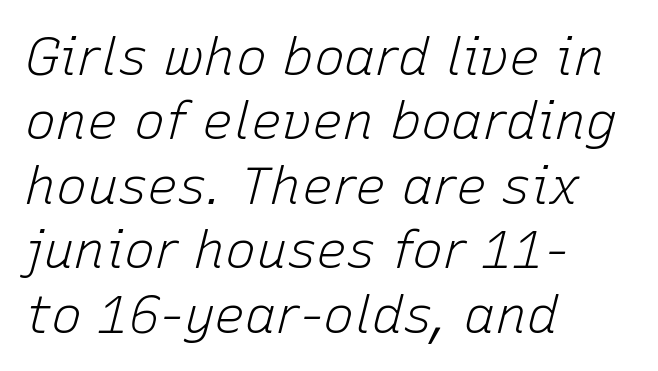
{"italic": "yes", "lean": "right", "slant_degrees": 15, "bold": "no", "weight": "light", "width": "normal", "stroke_contrast": "low", "x_height": "medium", "monospaced": "no", "underline": "no", "align": "left", "line_spacing_ratio": 1.24, "letter_spacing": "normal", "letter_spacing_em": 0.0, "glyph_px": 52}
